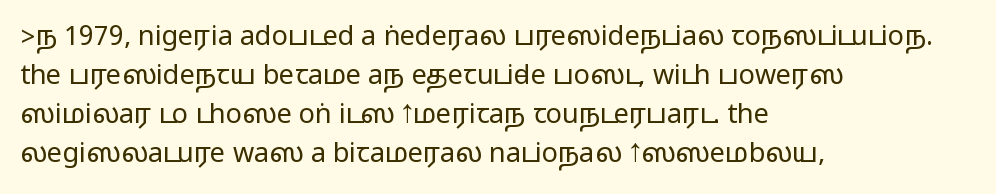
This block has exactly the height ordinary leading produces. The specimen reads as upright at a glance. Letters rest on an invisible, unmarked baseline. Compared with typical body copy, the letter spacing here is the same.
